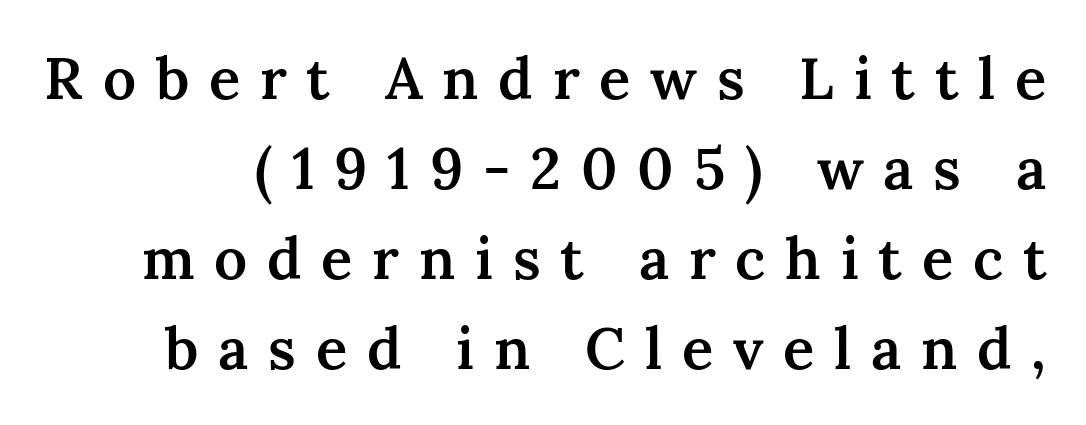
{"serif": "yes", "italic": "no", "bold": "semi", "weight": "semibold", "width": "normal", "stroke_contrast": "medium", "x_height": "medium", "monospaced": "no", "underline": "no", "line_spacing": "normal", "line_spacing_ratio": 1.55, "letter_spacing": "wide", "letter_spacing_em": 0.34, "glyph_px": 58}
